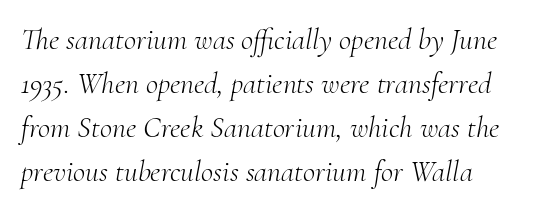
The image shows 30 px light serif type, italic (leaning right); set normal line spacing (1.47x), normal letter spacing, not underlined; medium stroke contrast and a small x-height.
